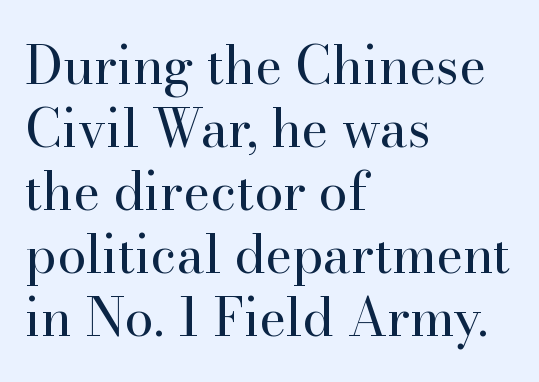
{"serif": "yes", "italic": "no", "bold": "no", "weight": "regular", "width": "normal", "stroke_contrast": "high", "x_height": "small", "monospaced": "no", "underline": "no", "align": "left", "line_spacing_ratio": 1.21, "letter_spacing": "normal", "letter_spacing_em": 0.0, "glyph_px": 52}
